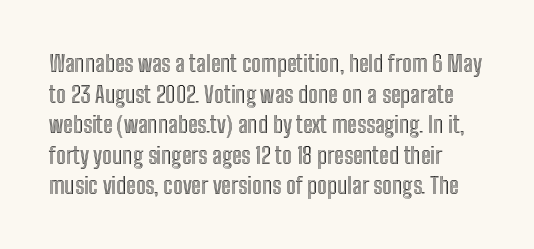
{"italic": "no", "underline": "no", "line_spacing": "normal", "line_spacing_ratio": 1.33, "letter_spacing": "normal", "letter_spacing_em": 0.0, "glyph_px": 23}
